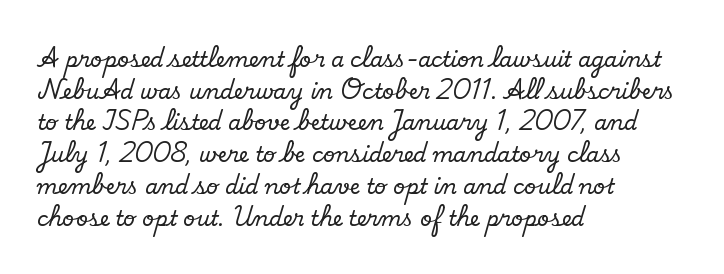
The image shows 21 px text type; set left-aligned, normal line spacing (1.51x), normal letter spacing, not underlined.
